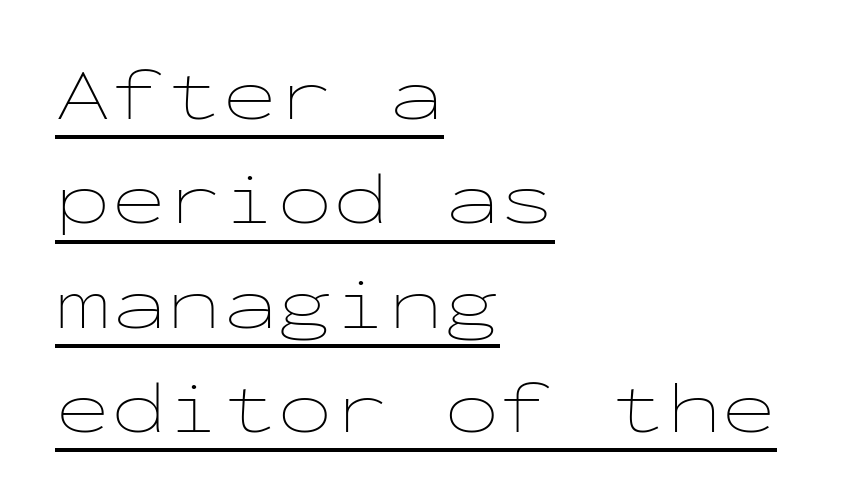
Q: Is the text bold? A: No.
Q: Is the text italic (slanted)? A: No, it is upright.
Q: Is the text underlined? A: Yes.
Q: How is the paragraph aligned? A: Left-aligned.
Q: Is the spacing between letters normal or unusually wide? A: Normal.
Q: Is the spacing between lines tight, normal or loose? A: Normal.
Q: Width (condensed, normal, or wide)? A: Wide.
Q: Stroke contrast? A: Low.
Q: x-height? A: Medium.
Q: Monospaced? A: Yes.
